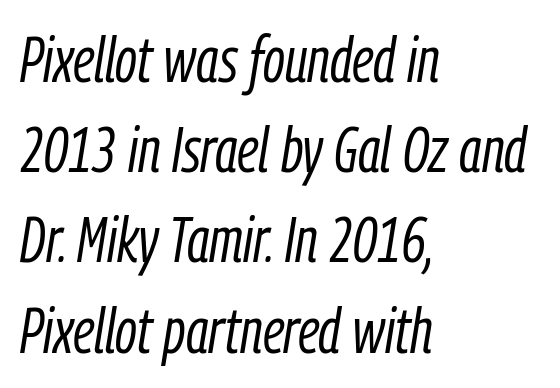
A light-to-regular cut is what we see here. Honestly, the row spacing looks completely unremarkable. Varying glyph widths throughout — classic text-font behaviour. Descender tails drop into unmarked territory. Characters follow at the spacing the type designer built in.
